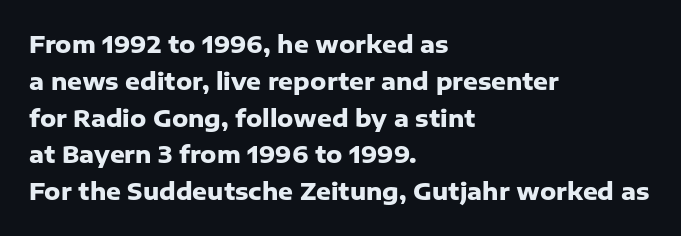
{"italic": "no", "bold": "yes", "underline": "no", "align": "left", "line_spacing": "normal", "line_spacing_ratio": 1.6, "letter_spacing": "normal", "letter_spacing_em": 0.0, "glyph_px": 23}
